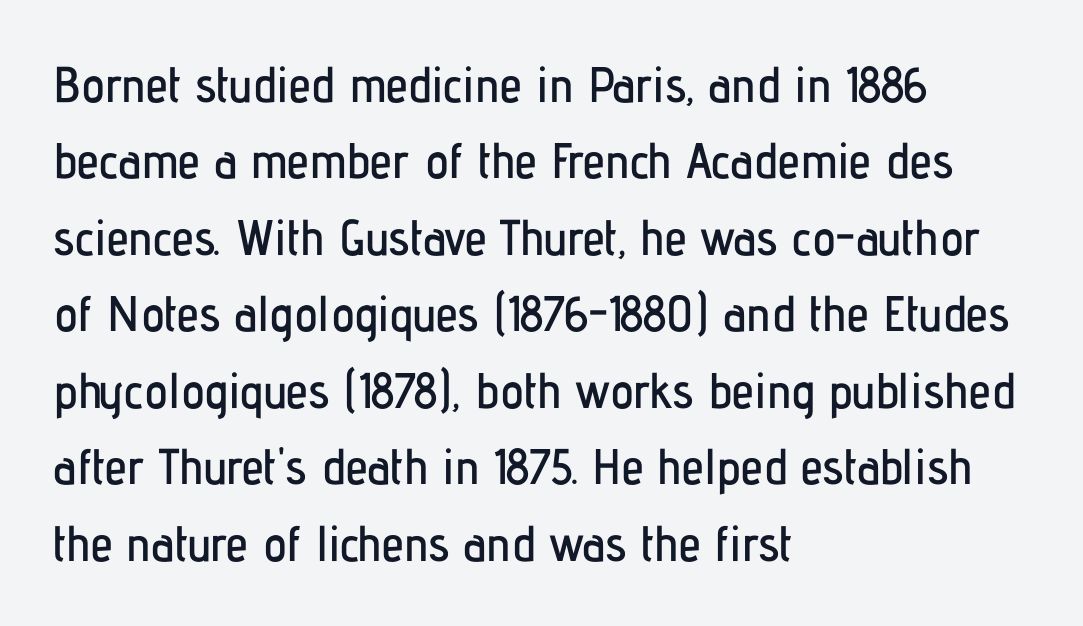
{"serif": "no", "italic": "no", "width": "condensed", "stroke_contrast": "low", "x_height": "medium", "monospaced": "no", "underline": "no", "align": "left", "line_spacing": "normal", "line_spacing_ratio": 1.53, "letter_spacing": "normal", "letter_spacing_em": 0.0, "glyph_px": 50}
